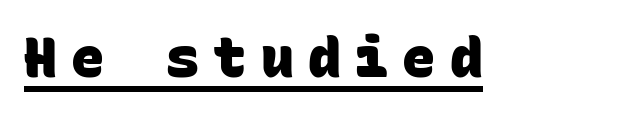
{"serif": "no", "bold": "yes", "weight": "heavy", "width": "normal", "stroke_contrast": "low", "x_height": "large", "monospaced": "yes", "underline": "yes", "letter_spacing": "wide", "letter_spacing_em": 0.26, "glyph_px": 55}
